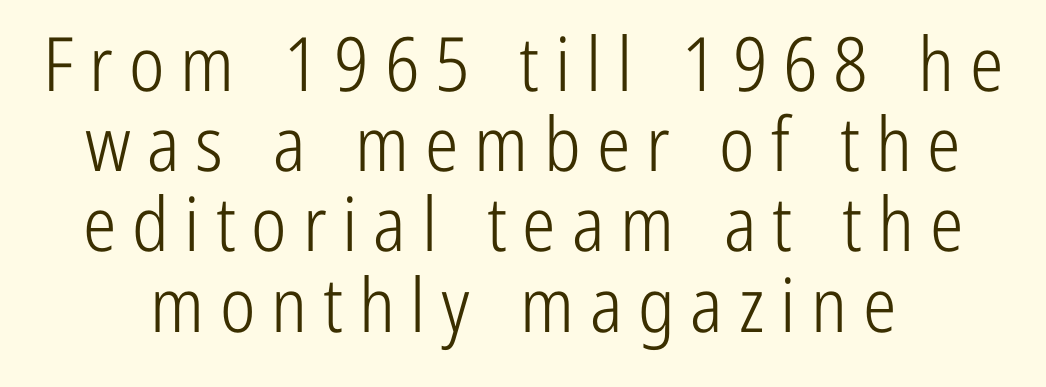
Q: Is the text bold? A: No.
Q: Is the text italic (slanted)? A: No, it is upright.
Q: Is the typeface a serif or a sans-serif typeface? A: Sans-serif.
Q: Is the text underlined? A: No.
Q: Is the spacing between letters normal or unusually wide? A: Unusually wide.
Q: Is the spacing between lines tight, normal or loose? A: Tight.
Q: Width (condensed, normal, or wide)? A: Condensed.
Q: Stroke contrast? A: Low.
Q: x-height? A: Medium.
Q: Monospaced? A: No.
